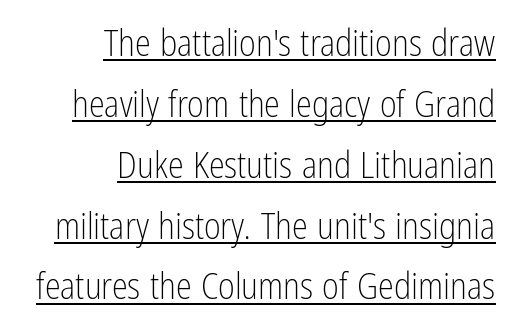
{"serif": "no", "italic": "no", "bold": "no", "weight": "light", "width": "condensed", "stroke_contrast": "low", "x_height": "medium", "monospaced": "no", "underline": "yes", "align": "right", "line_spacing": "normal", "line_spacing_ratio": 1.69, "letter_spacing": "normal", "letter_spacing_em": 0.0, "glyph_px": 36}
